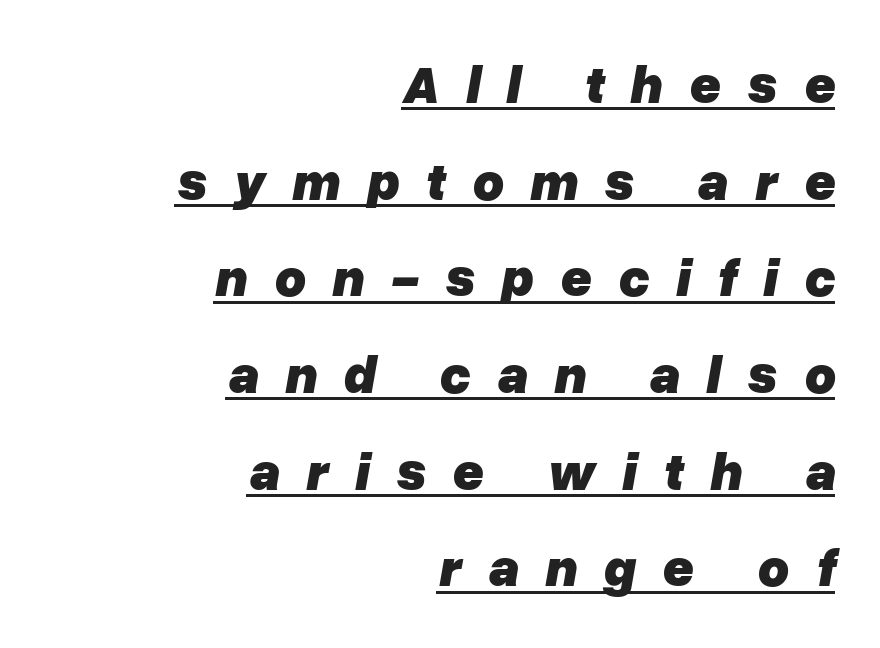
{"italic": "yes", "lean": "right", "slant_degrees": 10, "bold": "yes", "weight": "heavy", "width": "normal", "stroke_contrast": "low", "x_height": "medium", "monospaced": "no", "underline": "yes", "align": "right", "line_spacing_ratio": 1.79, "letter_spacing": "wide", "letter_spacing_em": 0.48, "glyph_px": 54}
